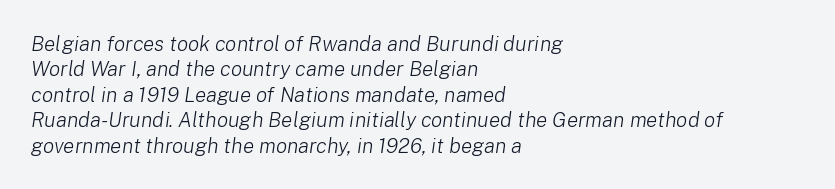
The passage shown is not underscored anywhere. The text carries the slant typical of an italic or oblique font. Which margin do the lines hug? The left one — the right edge is uneven. The line texture is even and compact thanks to regular tracking. Caption: face not bold, strokes unweighted.
